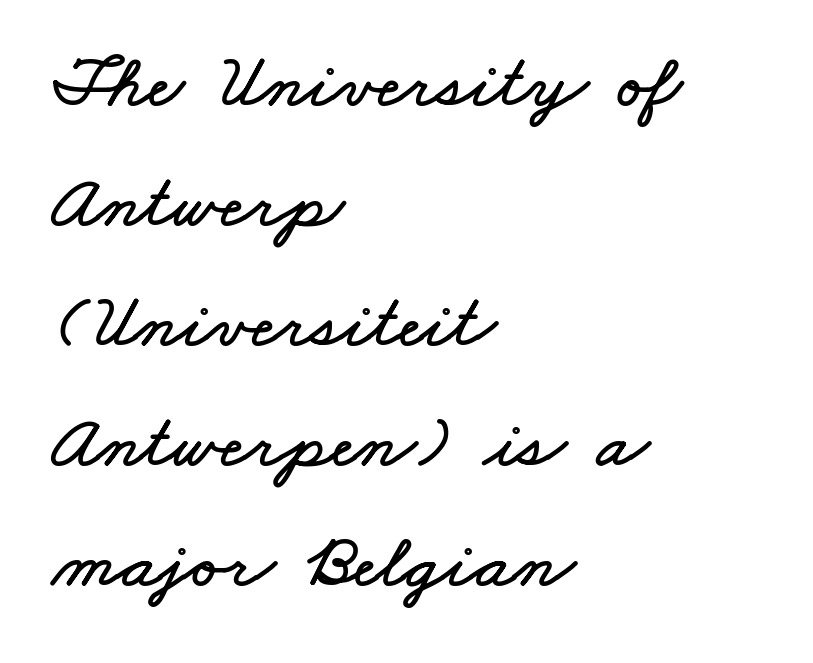
{"width": "wide", "stroke_contrast": "low", "x_height": "small", "monospaced": "no", "underline": "no", "align": "left", "line_spacing": "normal", "line_spacing_ratio": 1.56, "letter_spacing": "normal", "letter_spacing_em": 0.0, "glyph_px": 77}
